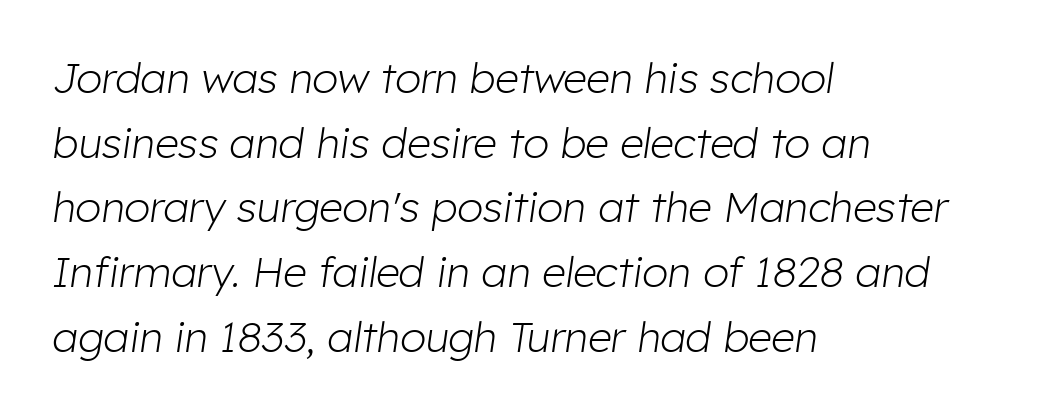
Q: Is the text bold? A: No.
Q: Is the text italic (slanted)? A: Yes, it leans right by about 8 degrees.
Q: Is the text underlined? A: No.
Q: How is the paragraph aligned? A: Left-aligned.
Q: Is the spacing between letters normal or unusually wide? A: Normal.
Q: Is the spacing between lines tight, normal or loose? A: Normal.
Q: Width (condensed, normal, or wide)? A: Normal.
Q: Stroke contrast? A: Low.
Q: x-height? A: Medium.
Q: Monospaced? A: No.
